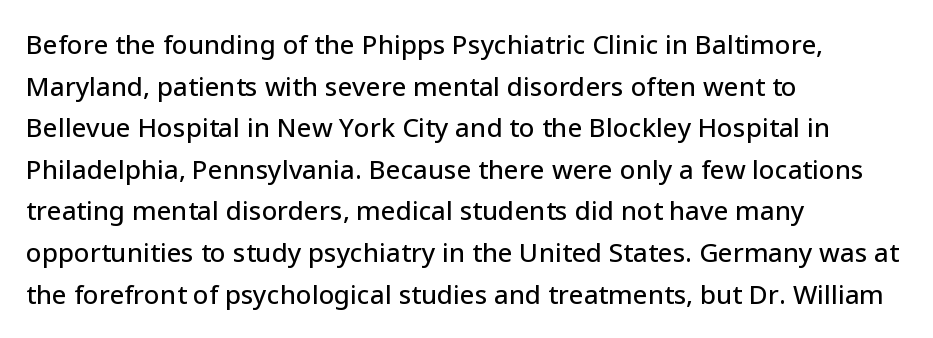
The glyphs are unaccompanied by any horizontal stroke below them. Nope, not italic — everything's standing straight. This sample keeps an unexceptional amount of space between lines. The lines are quadded left. Characters follow at the spacing the type designer built in.
